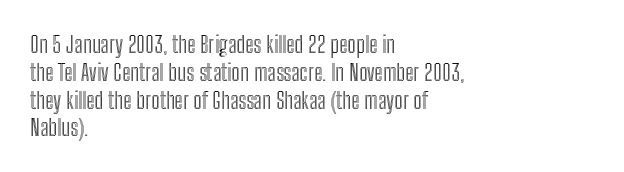
The image shows 23 px text type, upright; set left-aligned, line spacing 1.21x, normal letter spacing, not underlined.
